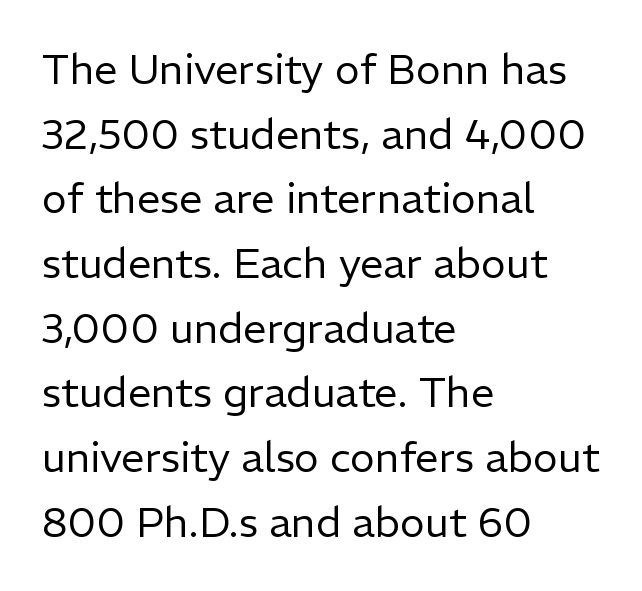
When letters stand straight like this, we call the style roman or upright. Teacher's note: observe the even left margin — that is flush-left alignment. The line-height multiplier appears to be the usual default. The passage shown is not underscored anywhere.
